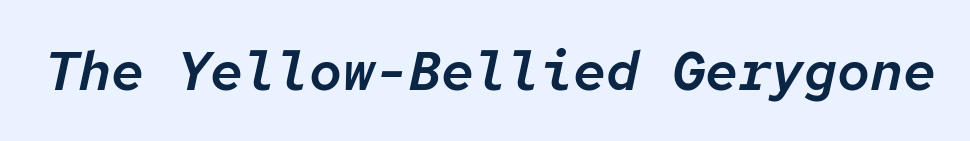
{"italic": "yes", "lean": "right", "slant_degrees": 12, "width": "normal", "stroke_contrast": "low", "x_height": "medium", "monospaced": "yes", "underline": "no", "letter_spacing": "normal", "letter_spacing_em": 0.0, "glyph_px": 55}
